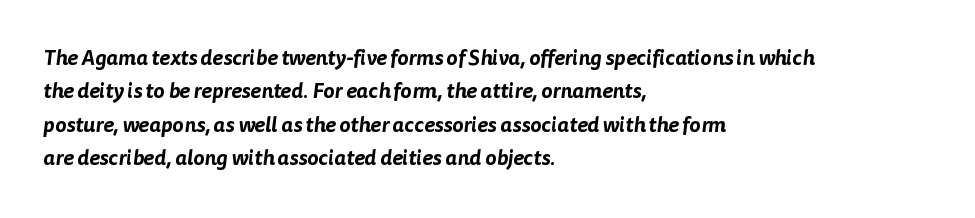
Q: Is the text underlined? A: No.
Q: How is the paragraph aligned? A: Left-aligned.
Q: Is the spacing between letters normal or unusually wide? A: Normal.
Q: Is the spacing between lines tight, normal or loose? A: Normal.
